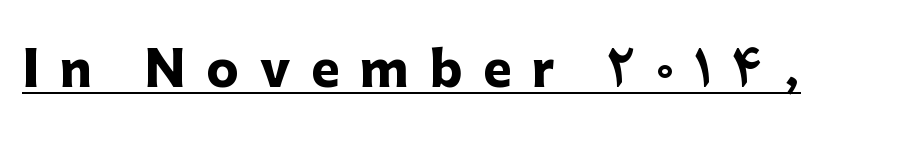
Q: Is the text bold? A: Yes.
Q: Is the text italic (slanted)? A: No, it is upright.
Q: Is the typeface a serif or a sans-serif typeface? A: Sans-serif.
Q: Is the text underlined? A: Yes.
Q: Is the spacing between letters normal or unusually wide? A: Unusually wide.
Q: Width (condensed, normal, or wide)? A: Normal.
Q: Stroke contrast? A: Low.
Q: x-height? A: Medium.
Q: Monospaced? A: No.
